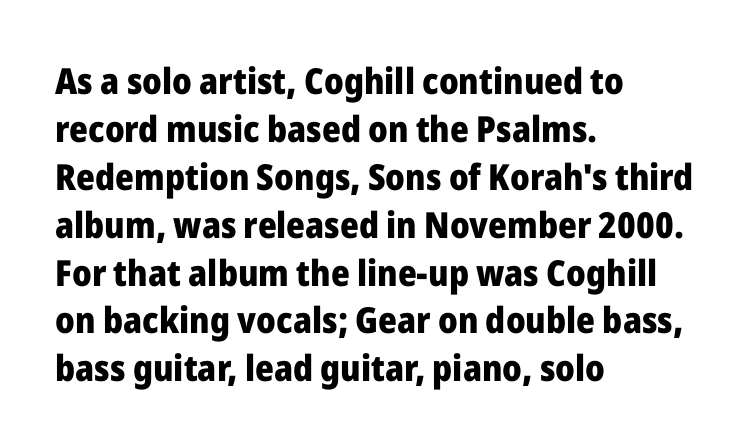
{"serif": "no", "italic": "no", "bold": "yes", "weight": "heavy", "width": "normal", "stroke_contrast": "low", "x_height": "medium", "monospaced": "no", "underline": "no", "align": "left", "line_spacing": "normal", "line_spacing_ratio": 1.33, "letter_spacing": "normal", "letter_spacing_em": 0.0, "glyph_px": 36}
